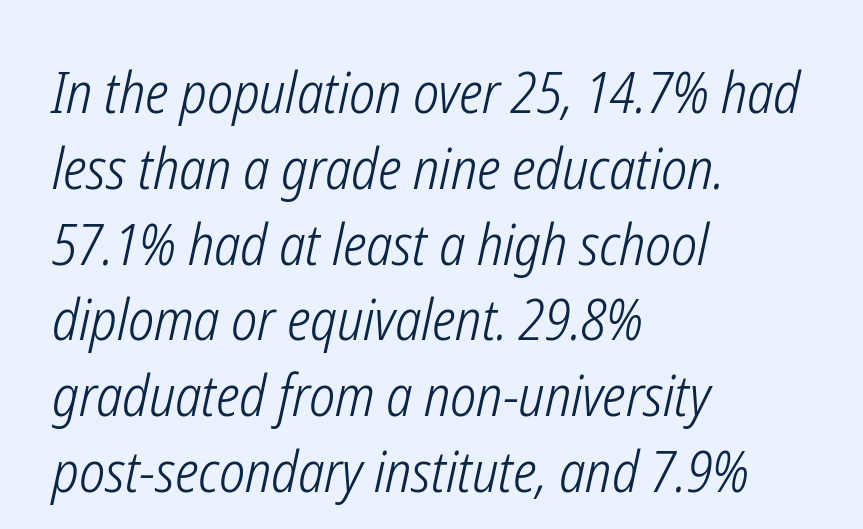
The image shows 57 px light, condensed type, italic (leaning right); set left-aligned, normal line spacing (1.33x), normal letter spacing, not underlined; low stroke contrast and a medium x-height.
